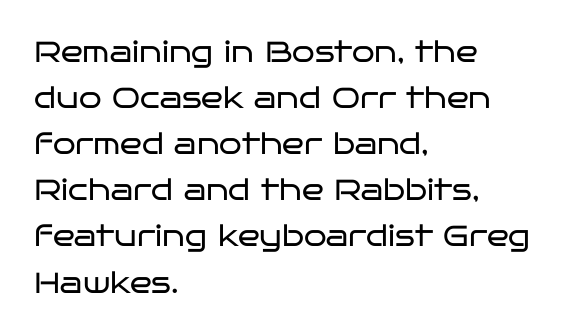
Q: Is the text bold? A: No.
Q: Is the text italic (slanted)? A: No, it is upright.
Q: Is the typeface a serif or a sans-serif typeface? A: Sans-serif.
Q: Is the text underlined? A: No.
Q: How is the paragraph aligned? A: Left-aligned.
Q: Is the spacing between letters normal or unusually wide? A: Normal.
Q: Is the spacing between lines tight, normal or loose? A: Normal.
Q: Width (condensed, normal, or wide)? A: Wide.
Q: Stroke contrast? A: Low.
Q: x-height? A: Large.
Q: Monospaced? A: No.
